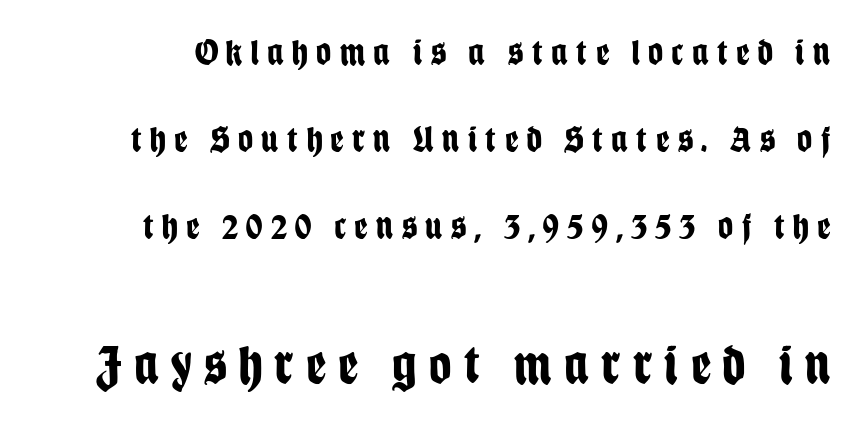
Q: Is the text bold? A: Yes.
Q: Is the text italic (slanted)? A: No, it is upright.
Q: Is the typeface a serif or a sans-serif typeface? A: Sans-serif.
Q: Is the text underlined? A: No.
Q: Is the spacing between letters normal or unusually wide? A: Unusually wide.
Q: Is the spacing between lines tight, normal or loose? A: Loose.
Q: Which block of text is set in a larger size, the first (top) or the second (bottom)? A: The second (bottom) one.
Q: Width (condensed, normal, or wide)? A: Condensed.
Q: Stroke contrast? A: Low.
Q: x-height? A: Large.
Q: Monospaced? A: No.
